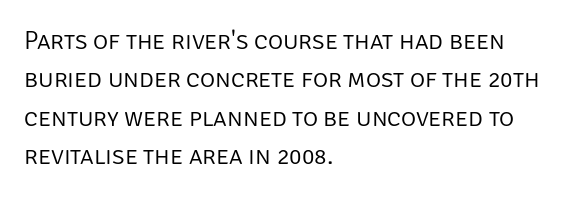
The image shows 26 px text type, upright; set left-aligned, normal line spacing (1.48x), normal letter spacing, not underlined.
